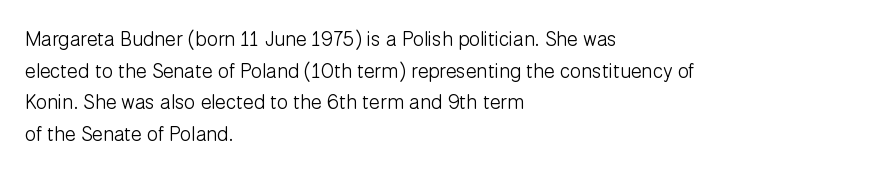
The image shows 20 px text type, upright; set left-aligned, normal line spacing (1.58x), normal letter spacing, not underlined.
